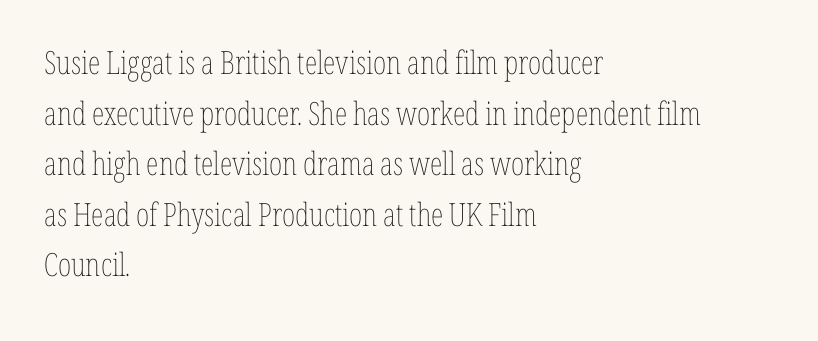
Q: Is the text bold? A: No.
Q: Is the text italic (slanted)? A: No, it is upright.
Q: Is the text underlined? A: No.
Q: How is the paragraph aligned? A: Left-aligned.
Q: Is the spacing between letters normal or unusually wide? A: Normal.
Q: Is the spacing between lines tight, normal or loose? A: Normal.
Q: Width (condensed, normal, or wide)? A: Condensed.
Q: Stroke contrast? A: Low.
Q: x-height? A: Medium.
Q: Monospaced? A: No.
